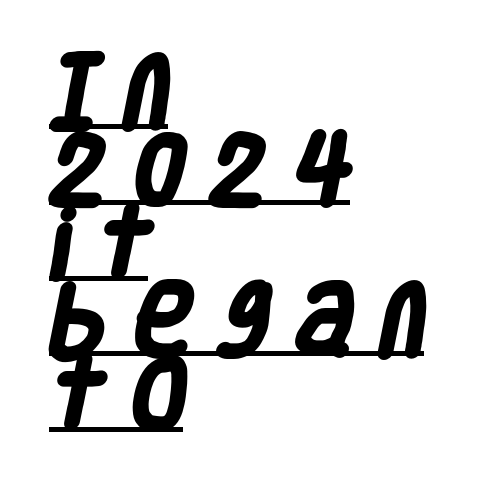
Q: Is the text bold? A: Yes.
Q: Is the typeface a serif or a sans-serif typeface? A: Sans-serif.
Q: Is the text underlined? A: Yes.
Q: How is the paragraph aligned? A: Left-aligned.
Q: Is the spacing between letters normal or unusually wide? A: Unusually wide.
Q: Is the spacing between lines tight, normal or loose? A: Tight.
Q: Width (condensed, normal, or wide)? A: Condensed.
Q: Stroke contrast? A: Low.
Q: x-height? A: Large.
Q: Monospaced? A: No.
